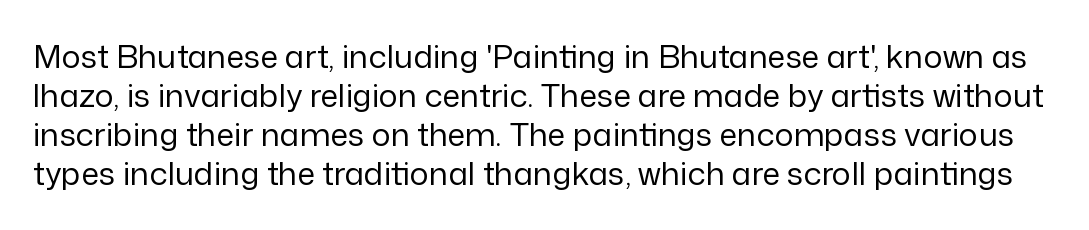
Q: Is the text bold? A: No.
Q: Is the text italic (slanted)? A: No, it is upright.
Q: Is the typeface a serif or a sans-serif typeface? A: Sans-serif.
Q: Is the text underlined? A: No.
Q: Is the spacing between letters normal or unusually wide? A: Normal.
Q: Width (condensed, normal, or wide)? A: Normal.
Q: Stroke contrast? A: Low.
Q: x-height? A: Medium.
Q: Monospaced? A: No.
